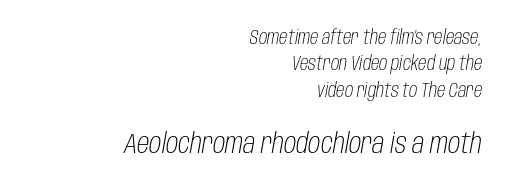
The typeface has the unassuming heft of standard copy or less. You can tell it's italic because the verticals aren't actually vertical. The paragraph has a hard right edge and a soft left edge. Baseline-to-baseline distance is the conventional proportion of letter height. Type without underlining.
